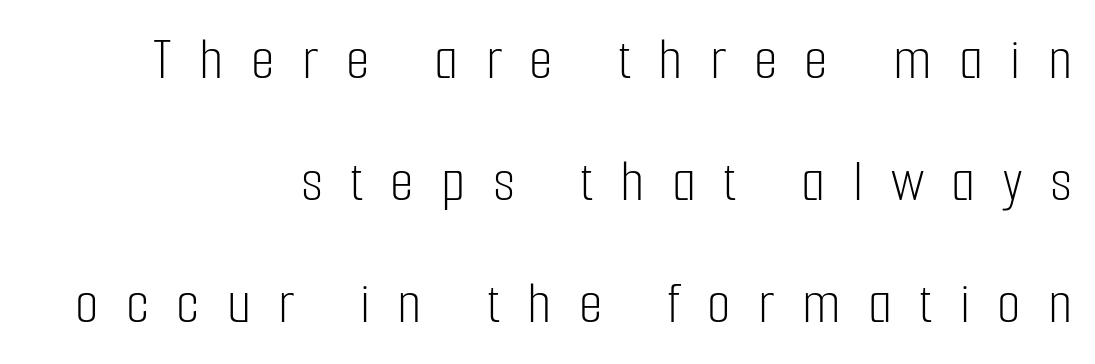
{"serif": "no", "italic": "no", "bold": "no", "weight": "light", "width": "condensed", "stroke_contrast": "low", "x_height": "medium", "monospaced": "no", "underline": "no", "align": "right", "line_spacing": "loose", "line_spacing_ratio": 2.0, "letter_spacing": "wide", "letter_spacing_em": 0.45, "glyph_px": 61}
